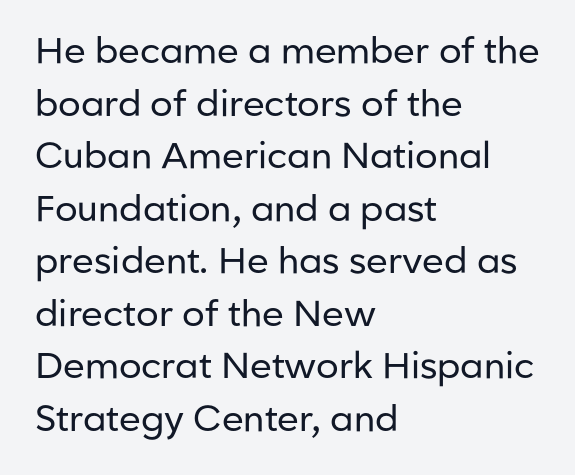
Is there much room between lines? A standard amount, neither cramped nor airy. Reading down the block, your eye returns to a fixed left position each line. The type family on display is of the sans-serif kind. A typesetter would call this zero additional tracking.
